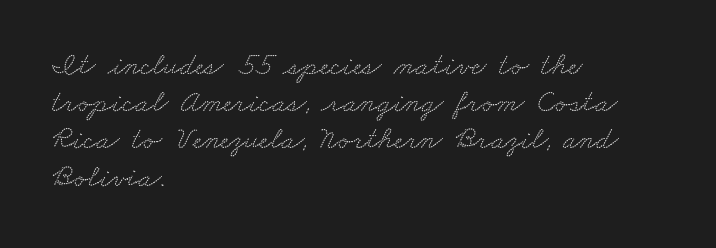
Q: Is the typeface a serif or a sans-serif typeface? A: Serif.
Q: Is the text underlined? A: No.
Q: How is the paragraph aligned? A: Left-aligned.
Q: Is the spacing between letters normal or unusually wide? A: Normal.
Q: Width (condensed, normal, or wide)? A: Wide.
Q: Stroke contrast? A: Low.
Q: x-height? A: Small.
Q: Monospaced? A: No.
